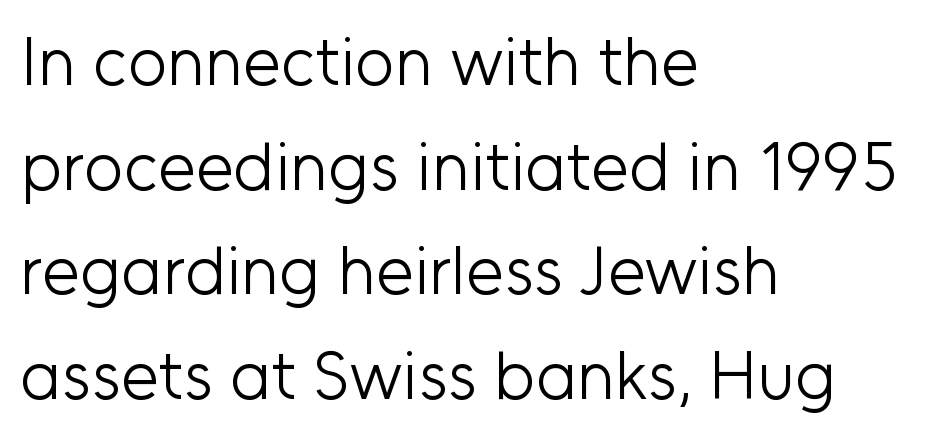
The image shows 68 px light sans-serif type, upright; set left-aligned, normal line spacing (1.54x), normal letter spacing, not underlined; low stroke contrast and a medium x-height.
